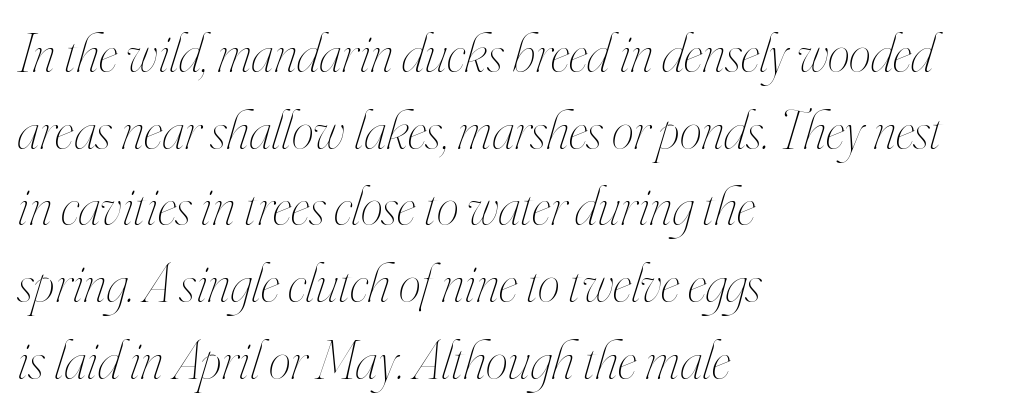
Does extra space separate the letters? No, they use regular spacing. Characters are canted at an angle relative to the baseline's perpendicular. The setting favours the left margin, as ordinary paragraphs usually do. This is not heavy type; no bold has been used. Proportional: the letters do not fall into vertical columns.
